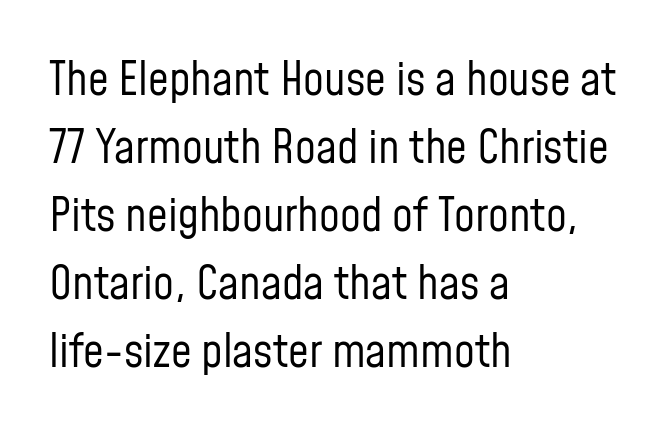
{"serif": "no", "italic": "no", "bold": "no", "weight": "regular", "width": "condensed", "stroke_contrast": "low", "x_height": "medium", "monospaced": "no", "underline": "no", "align": "left", "line_spacing": "normal", "line_spacing_ratio": 1.48, "letter_spacing": "normal", "letter_spacing_em": 0.0, "glyph_px": 46}
